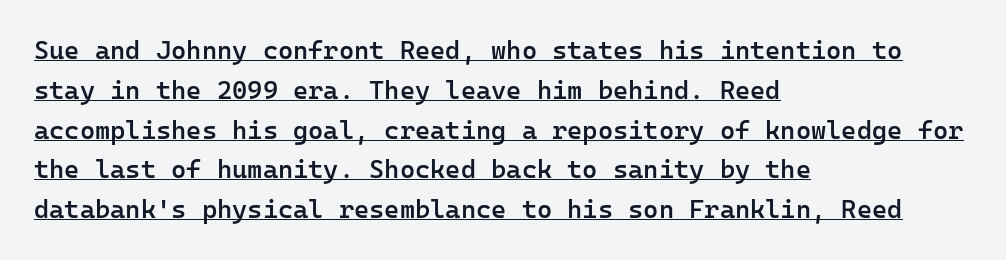
{"italic": "no", "bold": "semi", "underline": "yes", "align": "left", "line_spacing": "normal", "line_spacing_ratio": 1.53, "letter_spacing": "normal", "letter_spacing_em": 0.0, "glyph_px": 26}
